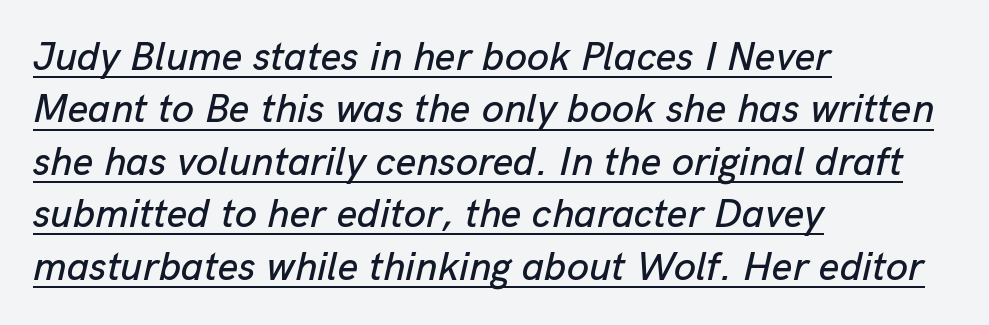
{"italic": "yes", "lean": "right", "slant_degrees": 13, "width": "normal", "stroke_contrast": "low", "x_height": "medium", "monospaced": "no", "underline": "yes", "align": "left", "line_spacing": "normal", "line_spacing_ratio": 1.31, "letter_spacing": "normal", "letter_spacing_em": 0.0, "glyph_px": 40}
